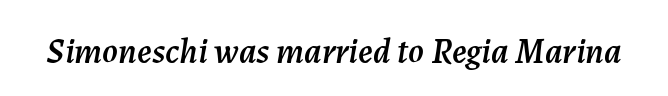
Think of a printed novel: that variable character pitch is what you see here. Compared with ordinary roman type, these characters are visibly tilted. The glyphs are unaccompanied by any horizontal stroke below them. Compared with typical body copy, the letter spacing here is the same.
